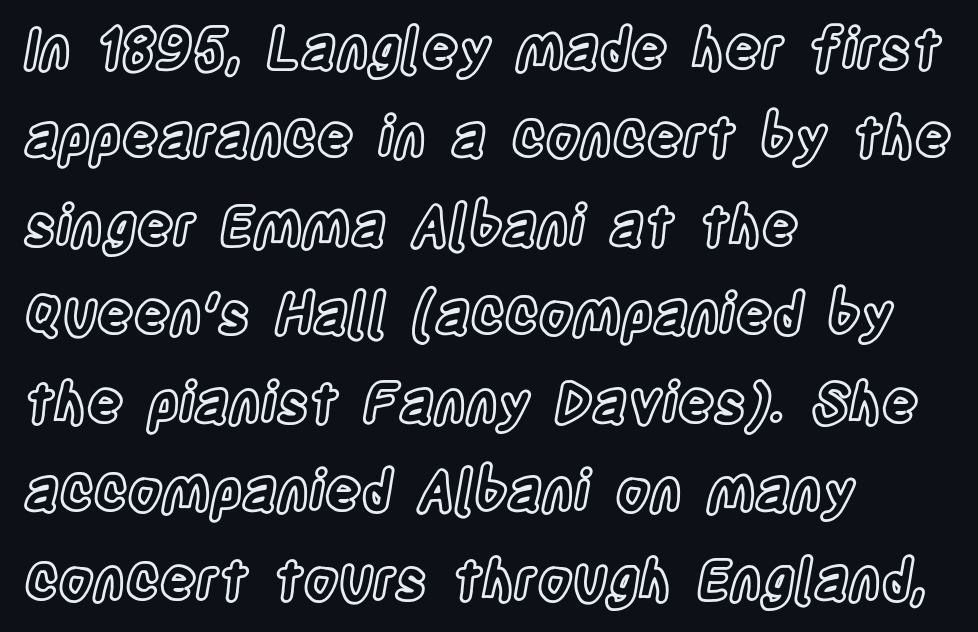
Bare-footed words on every line. How would I describe the line gaps? Plain and ordinary. The typesetter chose a ragged-right arrangement here. Default kerning and tracking; the words read as compact shapes.
